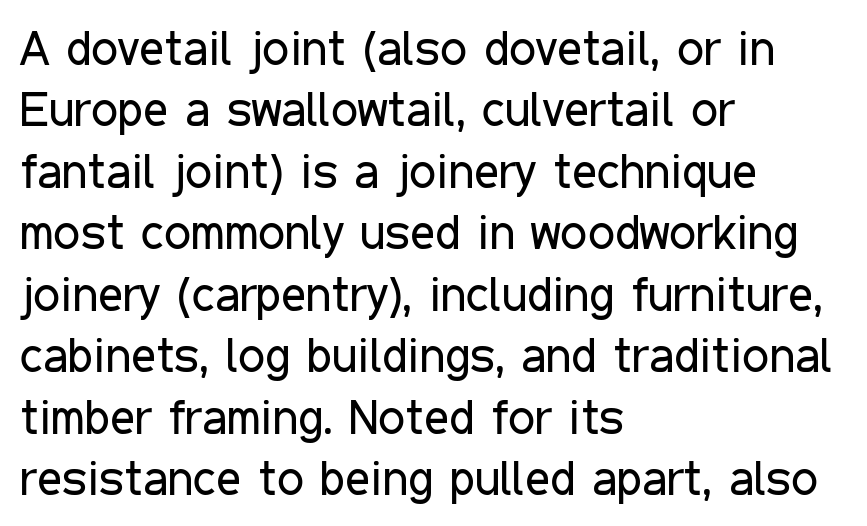
Does extra space separate the letters? No, they use regular spacing. Stroke terminals: plain, sans-serif. The strip under each line holds only bare page. Characters remain perfectly vertical along every line. Successive baselines arrive at the customary interval.
